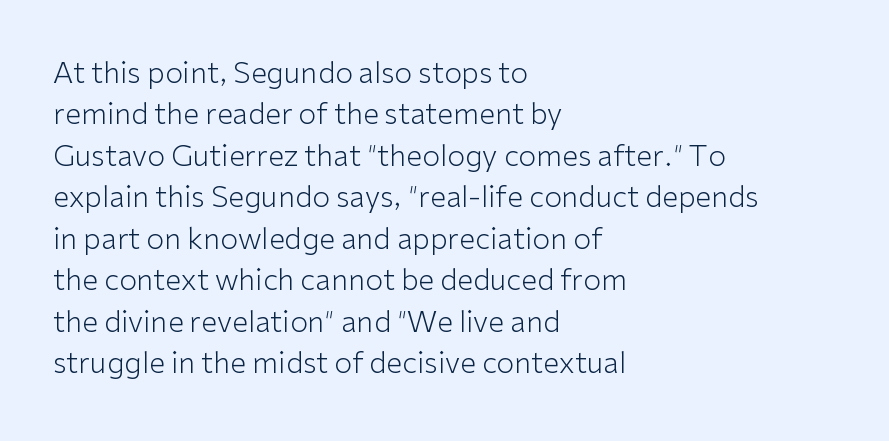
{"serif": "no", "italic": "no", "bold": "no", "weight": "light", "width": "normal", "stroke_contrast": "low", "x_height": "medium", "monospaced": "no", "underline": "no", "align": "left", "line_spacing": "normal", "line_spacing_ratio": 1.43, "letter_spacing": "normal", "letter_spacing_em": 0.0, "glyph_px": 29}
